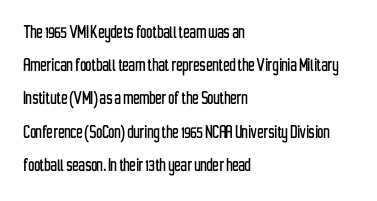
The image shows 21 px text type, upright; set left-aligned, normal line spacing (1.58x), normal letter spacing, not underlined.
